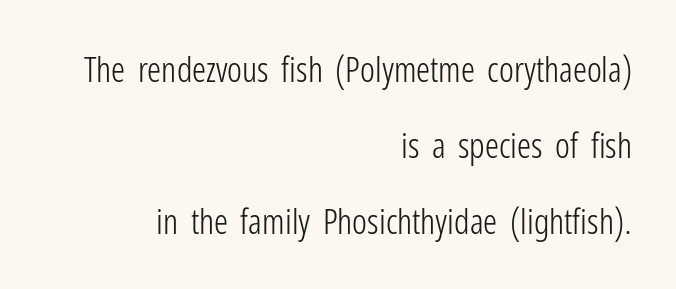
Between one letter and the next there's only the usual sliver of space. This is roman type, the default non-slanted kind. Honestly, there is no underline to notice here at all. A typesetter would call this proportional, since set widths differ per character.
